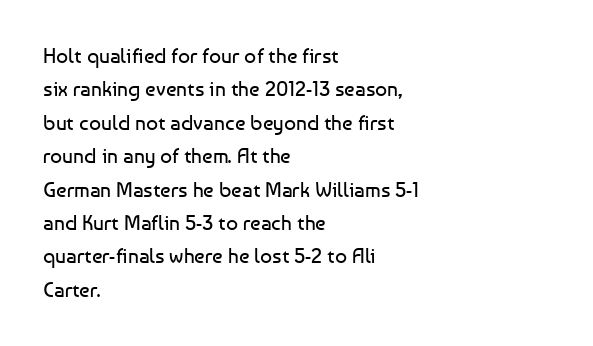
How would I describe the line gaps? Plain and ordinary. Weight: in the light-to-regular range. The type is set solid horizontally, with unmodified tracking. The lines are quadded left.
